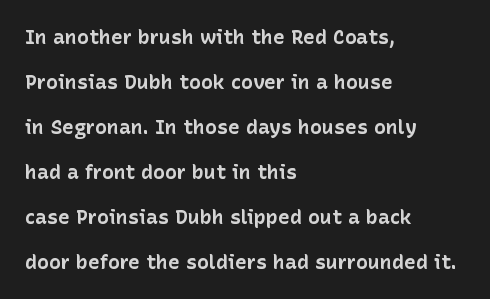
Q: Is the text bold? A: Yes.
Q: Is the text italic (slanted)? A: No, it is upright.
Q: Is the text underlined? A: No.
Q: How is the paragraph aligned? A: Left-aligned.
Q: Is the spacing between letters normal or unusually wide? A: Normal.
Q: Is the spacing between lines tight, normal or loose? A: Loose.
